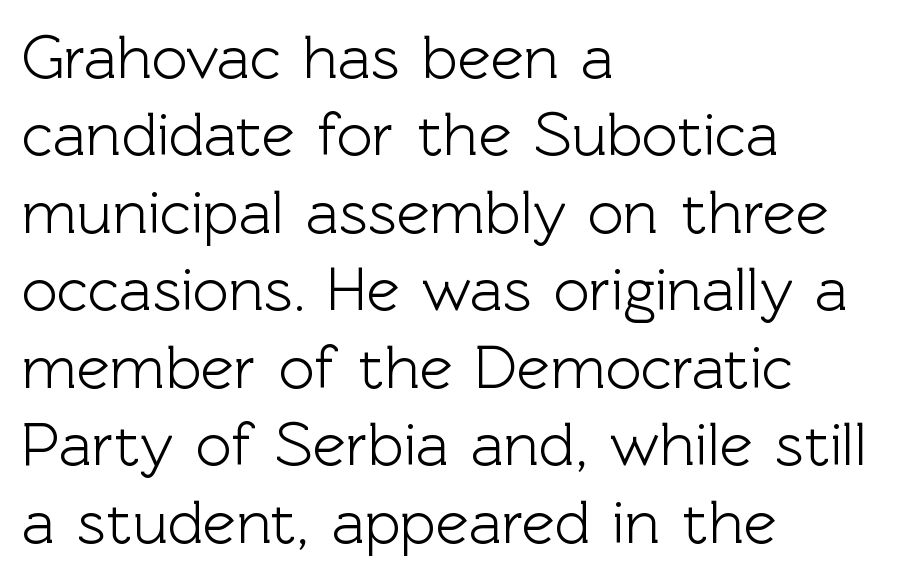
Q: Is the text italic (slanted)? A: No, it is upright.
Q: Is the typeface a serif or a sans-serif typeface? A: Sans-serif.
Q: Is the text underlined? A: No.
Q: How is the paragraph aligned? A: Left-aligned.
Q: Is the spacing between letters normal or unusually wide? A: Normal.
Q: Is the spacing between lines tight, normal or loose? A: Normal.
Q: Width (condensed, normal, or wide)? A: Normal.
Q: x-height? A: Medium.
Q: Monospaced? A: No.
